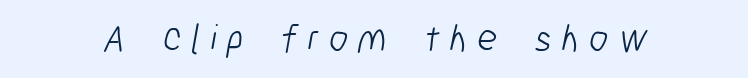
Q: Is the text bold? A: No.
Q: Is the typeface a serif or a sans-serif typeface? A: Sans-serif.
Q: Is the text underlined? A: No.
Q: Is the spacing between letters normal or unusually wide? A: Unusually wide.
Q: Width (condensed, normal, or wide)? A: Condensed.
Q: Stroke contrast? A: Low.
Q: x-height? A: Medium.
Q: Monospaced? A: No.
